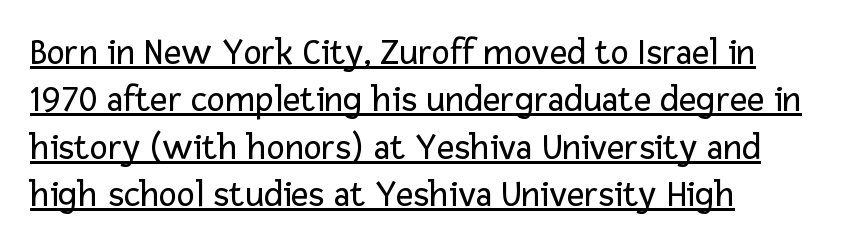
In terms of letterspacing, this is plain default setting. Underlining? Definitely there. The text was rendered using a sans face with plain stroke endings. Short and long lines alike share a common starting point at left. Leading matches the norm, producing a regular column.
